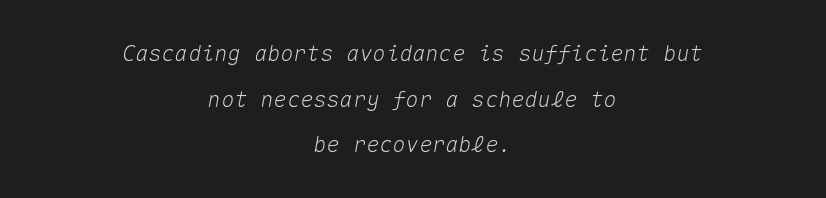
The image shows 22 px text type, italic (leaning right); set centered, loose line spacing (2.07x), normal letter spacing, not underlined.
